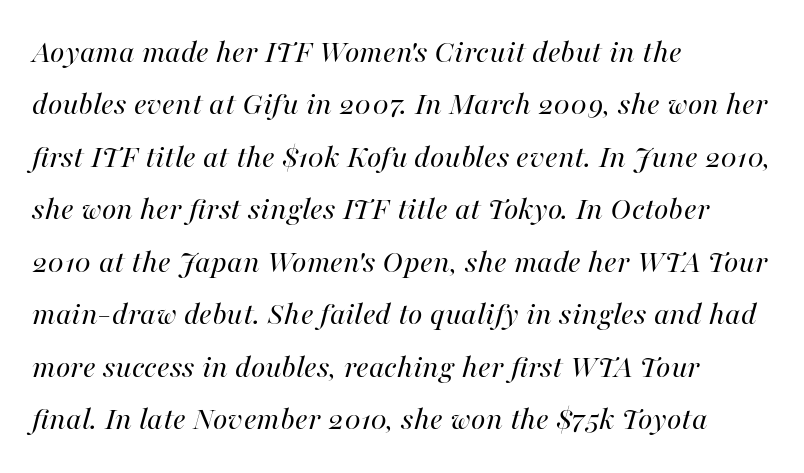
The image shows 33 px regular-weight type, italic (leaning right); set left-aligned, normal line spacing (1.59x), normal letter spacing, not underlined; high stroke contrast and a medium x-height.
